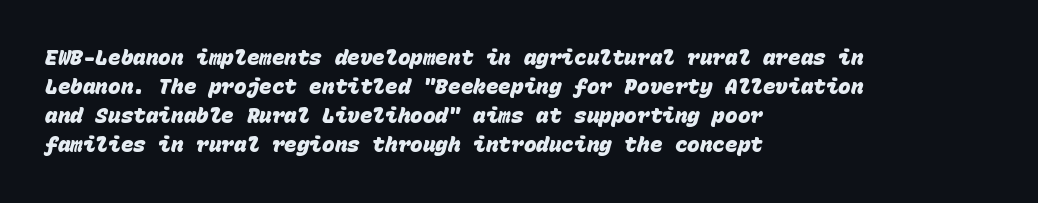
The image shows 21 px bold type; set left-aligned, normal line spacing (1.38x), normal letter spacing, not underlined.
